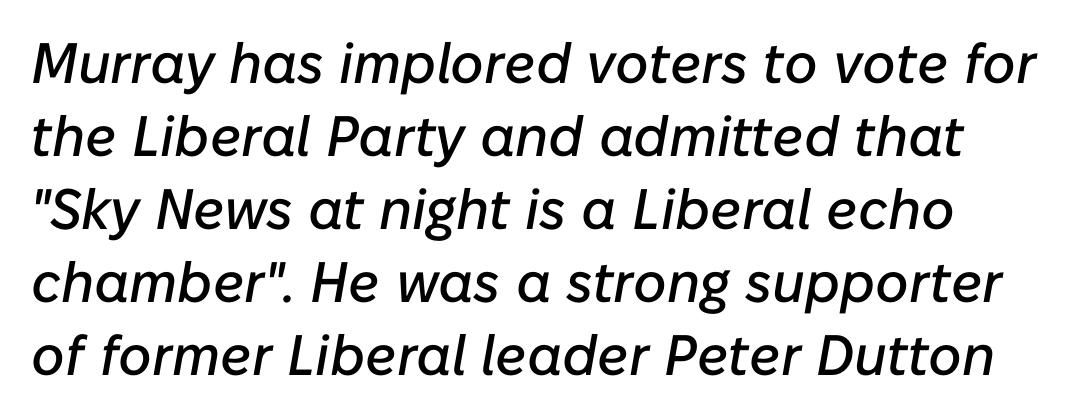
Q: Is the text italic (slanted)? A: Yes, it leans right by about 10 degrees.
Q: Is the text underlined? A: No.
Q: Is the spacing between letters normal or unusually wide? A: Normal.
Q: Is the spacing between lines tight, normal or loose? A: Normal.
Q: Width (condensed, normal, or wide)? A: Normal.
Q: Stroke contrast? A: Low.
Q: x-height? A: Medium.
Q: Monospaced? A: No.
